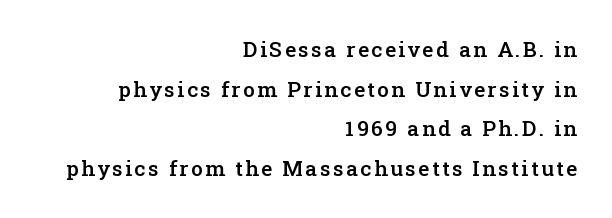
Q: Is the text bold? A: Semi-bold.
Q: Is the text italic (slanted)? A: No, it is upright.
Q: Is the text underlined? A: No.
Q: How is the paragraph aligned? A: Right-aligned.
